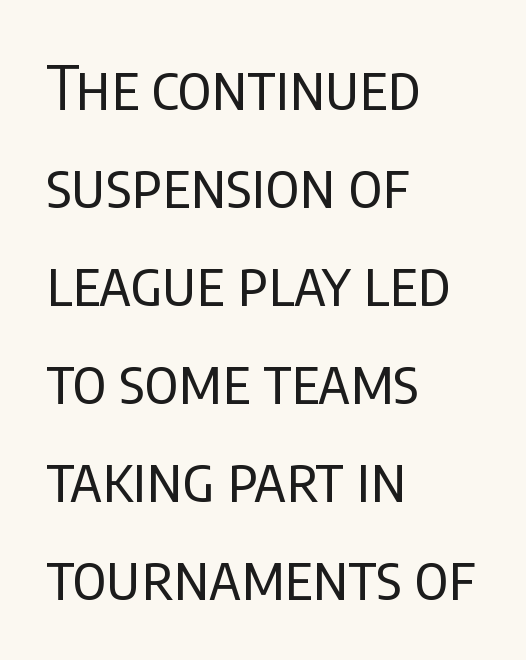
The image shows 62 px regular-weight, condensed sans-serif type, upright; set left-aligned, normal line spacing (1.58x), normal letter spacing, not underlined; low stroke contrast and a large x-height.
